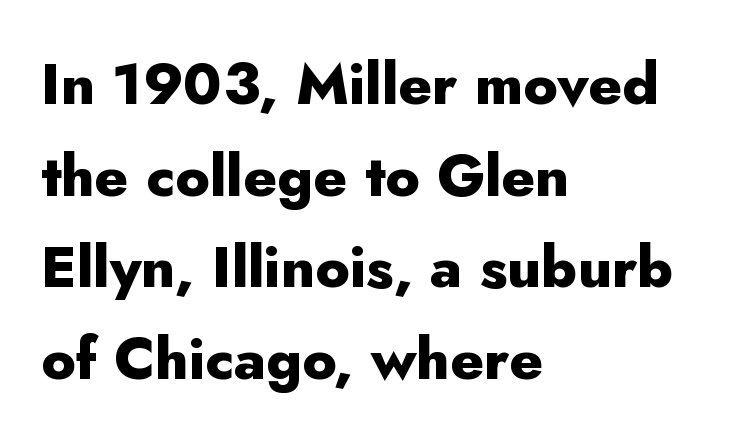
Q: Is the text bold? A: Yes.
Q: Is the text italic (slanted)? A: No, it is upright.
Q: Is the typeface a serif or a sans-serif typeface? A: Sans-serif.
Q: Is the text underlined? A: No.
Q: How is the paragraph aligned? A: Left-aligned.
Q: Is the spacing between letters normal or unusually wide? A: Normal.
Q: Is the spacing between lines tight, normal or loose? A: Normal.
Q: Width (condensed, normal, or wide)? A: Normal.
Q: Stroke contrast? A: Low.
Q: x-height? A: Small.
Q: Monospaced? A: No.
